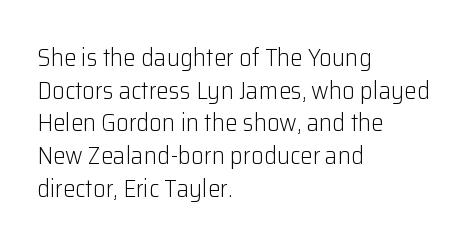
The image shows 25 px text type, upright; set left-aligned, normal line spacing (1.31x), normal letter spacing, not underlined.
